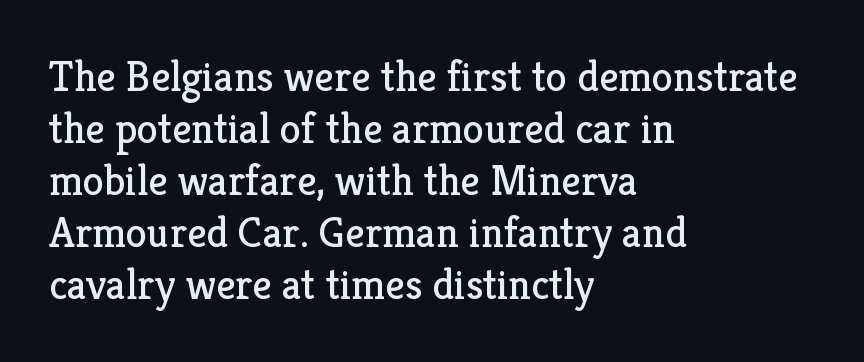
What stands out about the letter spacing? Nothing — it is the standard amount. Underline: absent. This rendering employs a face with finishing strokes, i.e., a serif. Does the copy run flush right? No — it runs flush left.
